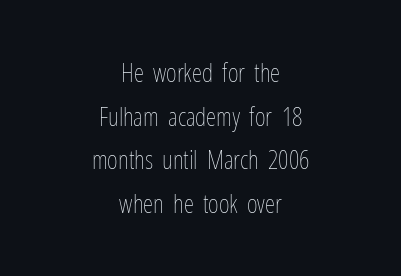
The image shows 26 px text type, upright; set centered, normal line spacing (1.68x), normal letter spacing, not underlined.
